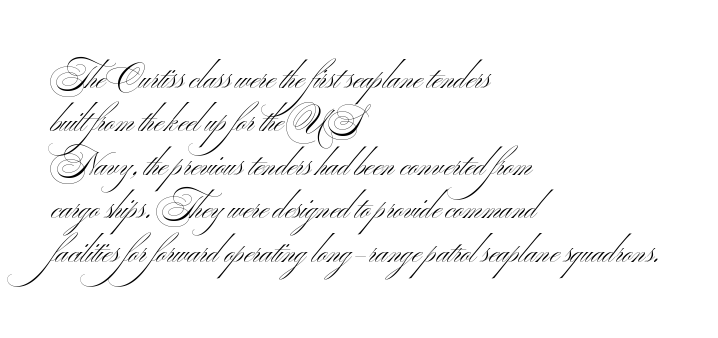
{"serif": "no", "bold": "no", "weight": "light", "width": "wide", "stroke_contrast": "medium", "x_height": "small", "monospaced": "no", "underline": "no", "align": "left", "line_spacing": "normal", "line_spacing_ratio": 1.4, "letter_spacing": "normal", "letter_spacing_em": 0.0, "glyph_px": 31}
